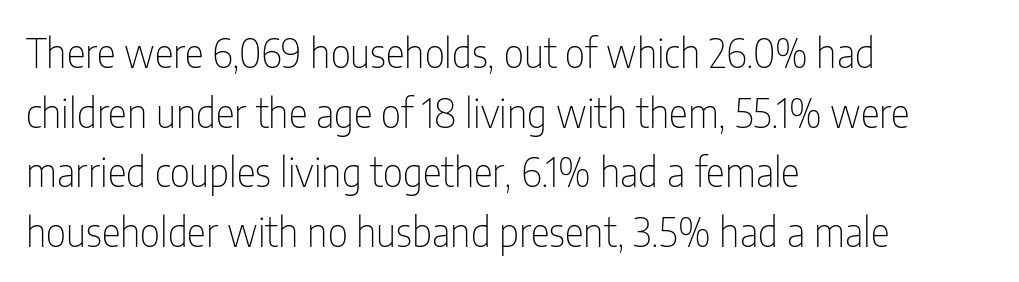
The image shows 40 px thin, condensed sans-serif type, upright; set left-aligned, normal line spacing (1.49x), normal letter spacing, not underlined; low stroke contrast and a medium x-height.
